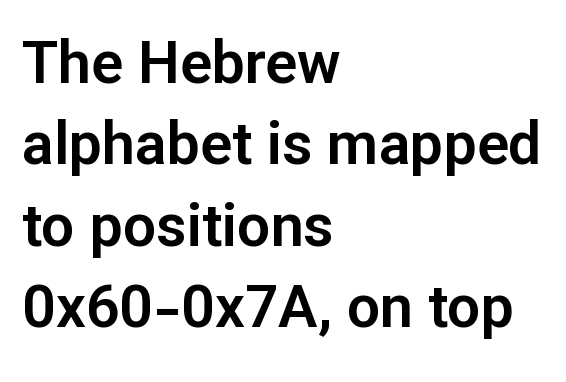
Q: Is the text italic (slanted)? A: No, it is upright.
Q: Is the typeface a serif or a sans-serif typeface? A: Sans-serif.
Q: Is the text underlined? A: No.
Q: How is the paragraph aligned? A: Left-aligned.
Q: Is the spacing between letters normal or unusually wide? A: Normal.
Q: Is the spacing between lines tight, normal or loose? A: Normal.
Q: Width (condensed, normal, or wide)? A: Normal.
Q: Stroke contrast? A: Low.
Q: x-height? A: Medium.
Q: Monospaced? A: No.
